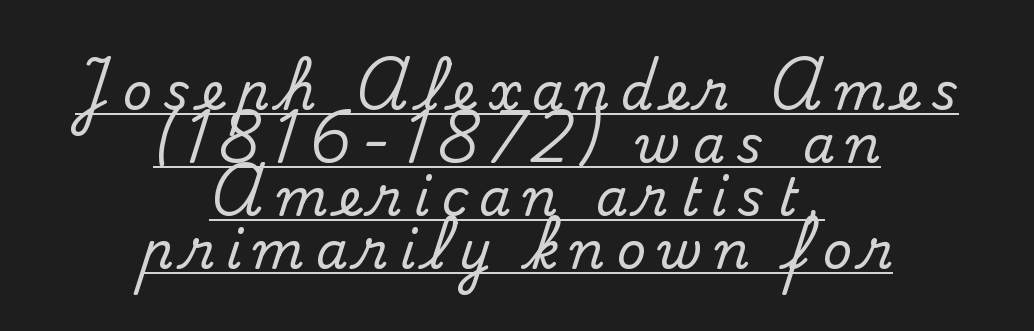
Think of a printed novel: that variable character pitch is what you see here. This block would grow much taller if given ordinary leading; it's compressed now.
